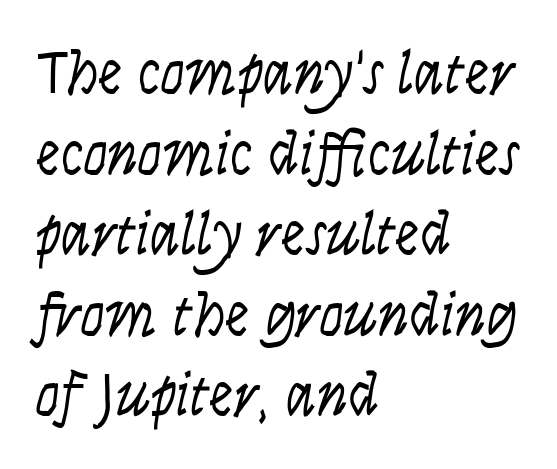
The line texture is even and compact thanks to regular tracking. The face looks like a standard text weight, possibly lighter. The string is rendered with underlining switched off. The rendering uses natural spacing where letterforms have individual widths. Whoever set this chose a conventional vertical rhythm.
